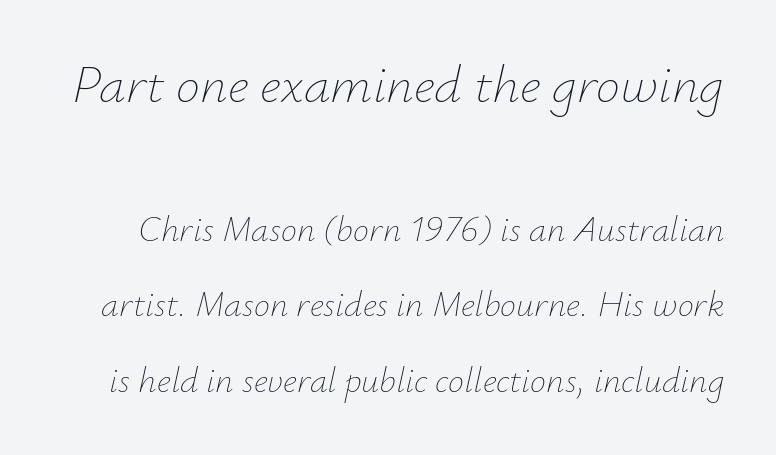
{"italic": "yes", "lean": "right", "slant_degrees": 12, "bold": "no", "weight": "thin", "width": "normal", "stroke_contrast": "low", "x_height": "small", "monospaced": "no", "underline": "no", "line_spacing": "loose", "line_spacing_ratio": 2.09, "letter_spacing": "normal", "letter_spacing_em": 0.0, "larger_block": "first", "size_ratio": 1.5, "glyph_px": 54}
